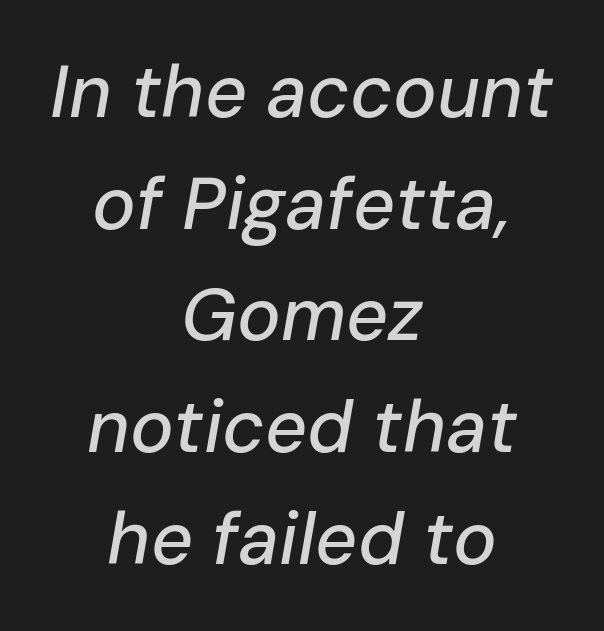
The image shows 73 px text type, italic (leaning right); set centered, normal line spacing (1.53x), normal letter spacing, not underlined; low stroke contrast and a medium x-height.
